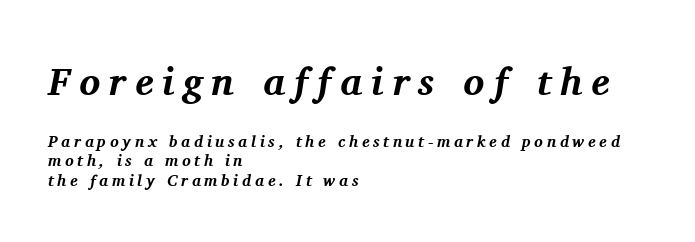
{"serif": "yes", "italic": "yes", "lean": "right", "slant_degrees": 11, "bold": "yes", "weight": "bold", "width": "normal", "stroke_contrast": "medium", "x_height": "medium", "monospaced": "no", "underline": "no", "align": "left", "line_spacing_ratio": 1.22, "letter_spacing": "wide", "letter_spacing_em": 0.23, "larger_block": "first", "size_ratio": 2.44, "glyph_px": 39}
